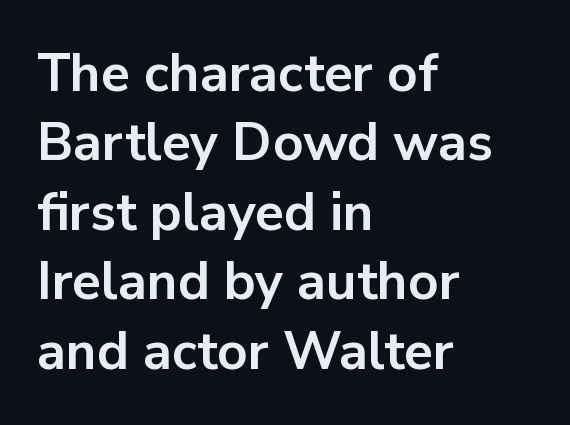
Q: Is the text bold? A: Yes.
Q: Is the text italic (slanted)? A: No, it is upright.
Q: Is the typeface a serif or a sans-serif typeface? A: Sans-serif.
Q: Is the text underlined? A: No.
Q: How is the paragraph aligned? A: Left-aligned.
Q: Is the spacing between letters normal or unusually wide? A: Normal.
Q: Is the spacing between lines tight, normal or loose? A: Normal.
Q: Width (condensed, normal, or wide)? A: Normal.
Q: Stroke contrast? A: Low.
Q: x-height? A: Medium.
Q: Monospaced? A: No.
